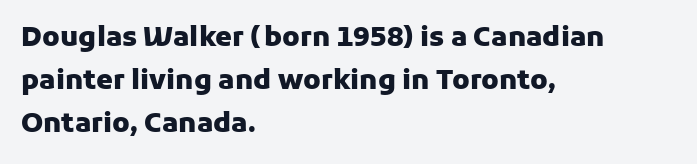
{"italic": "no", "bold": "yes", "underline": "no", "align": "left", "line_spacing": "normal", "line_spacing_ratio": 1.59, "letter_spacing": "normal", "letter_spacing_em": 0.0, "glyph_px": 27}
